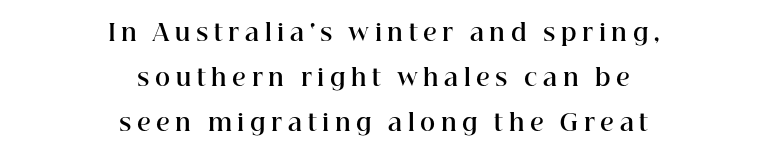
The image shows 23 px bold type, upright; set centered, loose line spacing (1.96x), unusually wide letter spacing (+0.24 em), not underlined.
